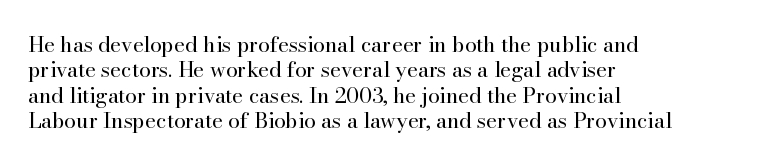
The image shows 21 px text type, upright; set left-aligned, line spacing 1.21x, normal letter spacing, not underlined.
